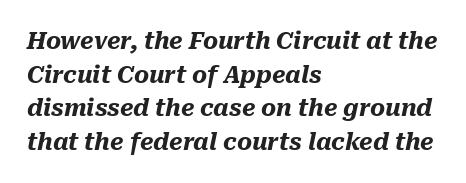
{"italic": "yes", "lean": "right", "slant_degrees": 10, "bold": "yes", "underline": "no", "align": "left", "line_spacing": "normal", "line_spacing_ratio": 1.46, "letter_spacing": "normal", "letter_spacing_em": 0.0, "glyph_px": 23}
